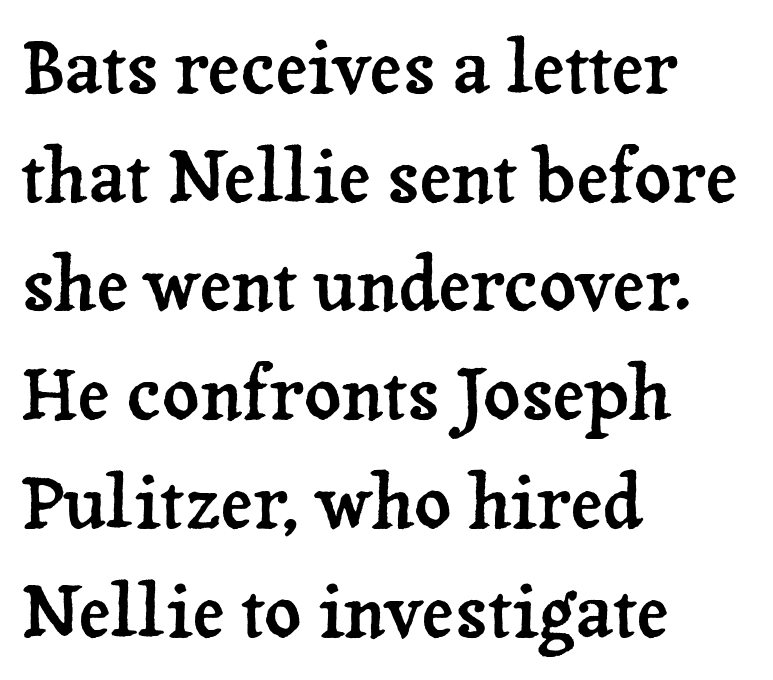
{"serif": "yes", "italic": "no", "width": "normal", "stroke_contrast": "low", "x_height": "medium", "monospaced": "no", "underline": "no", "align": "left", "line_spacing": "normal", "line_spacing_ratio": 1.51, "letter_spacing": "normal", "letter_spacing_em": 0.0, "glyph_px": 72}
